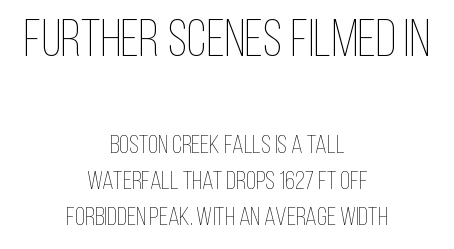
Q: Is the text bold? A: No.
Q: Is the text italic (slanted)? A: No, it is upright.
Q: Is the text underlined? A: No.
Q: How is the paragraph aligned? A: Centered.
Q: Is the spacing between letters normal or unusually wide? A: Normal.
Q: Is the spacing between lines tight, normal or loose? A: Normal.
Q: Which block of text is set in a larger size, the first (top) or the second (bottom)? A: The first (top) one.
Q: Width (condensed, normal, or wide)? A: Condensed.
Q: Stroke contrast? A: Low.
Q: x-height? A: Large.
Q: Monospaced? A: No.
